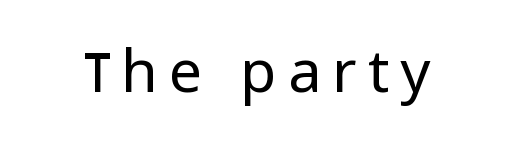
The image shows 59 px regular-weight sans-serif type, upright; set not underlined; low stroke contrast and a medium x-height.
